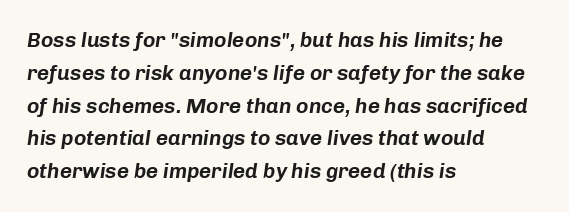
{"italic": "yes", "lean": "right", "slant_degrees": 8, "underline": "no", "align": "left", "line_spacing": "normal", "line_spacing_ratio": 1.56, "letter_spacing": "normal", "letter_spacing_em": 0.0, "glyph_px": 21}
